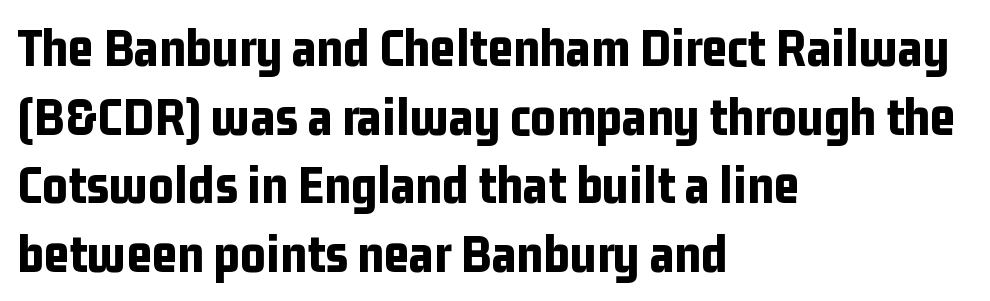
The image shows 55 px bold, condensed sans-serif type, upright; set left-aligned, normal line spacing (1.25x), normal letter spacing, not underlined; low stroke contrast and a medium x-height.
